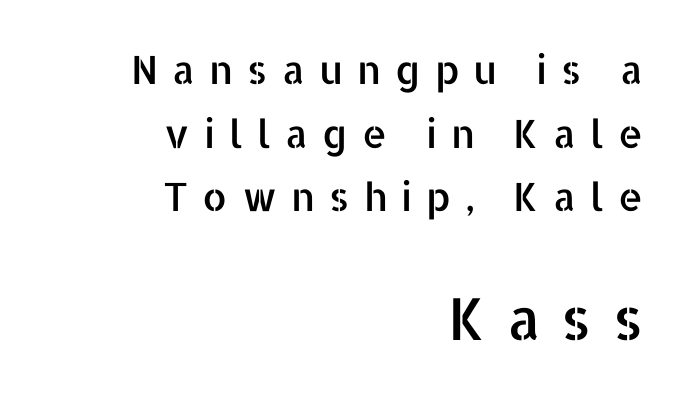
Q: Is the text italic (slanted)? A: No, it is upright.
Q: Is the typeface a serif or a sans-serif typeface? A: Sans-serif.
Q: Is the text underlined? A: No.
Q: How is the paragraph aligned? A: Right-aligned.
Q: Is the spacing between letters normal or unusually wide? A: Unusually wide.
Q: Is the spacing between lines tight, normal or loose? A: Normal.
Q: Which block of text is set in a larger size, the first (top) or the second (bottom)? A: The second (bottom) one.
Q: Width (condensed, normal, or wide)? A: Normal.
Q: Stroke contrast? A: Low.
Q: x-height? A: Medium.
Q: Monospaced? A: No.
